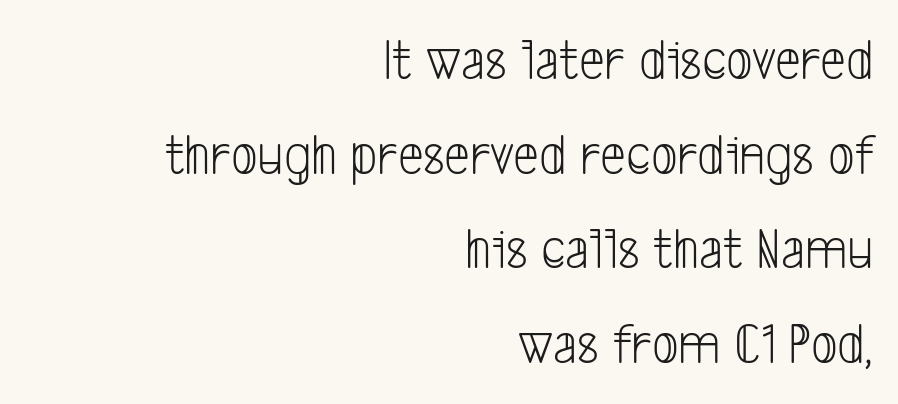
Vertical stems look standard width or narrower in stroke. What kind of face is this? One without serifs — a sans. The passage shown has conventional tracking throughout. In CSS terms this would be text-align: right.
